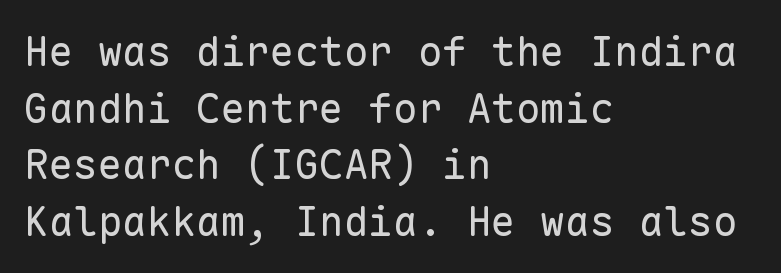
The designer went with a sans here, leaving each stem footless. Looks like terminal output: every glyph gets an equal slot. The tracking reads as untouched default to a designer's eye. No heavy texture on the line: the type isn't bold. Normally led — the rows are evenly, conventionally spaced.
